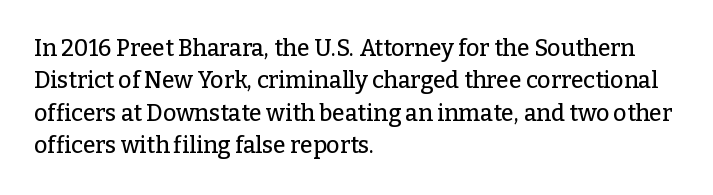
Rule under the text: the space is simply empty. Glyph-to-glyph distance matches everyday printed text. This block has exactly the height ordinary leading produces. Every character sits straight up, as roman type does. Teacher's note: observe the even left margin — that is flush-left alignment.
